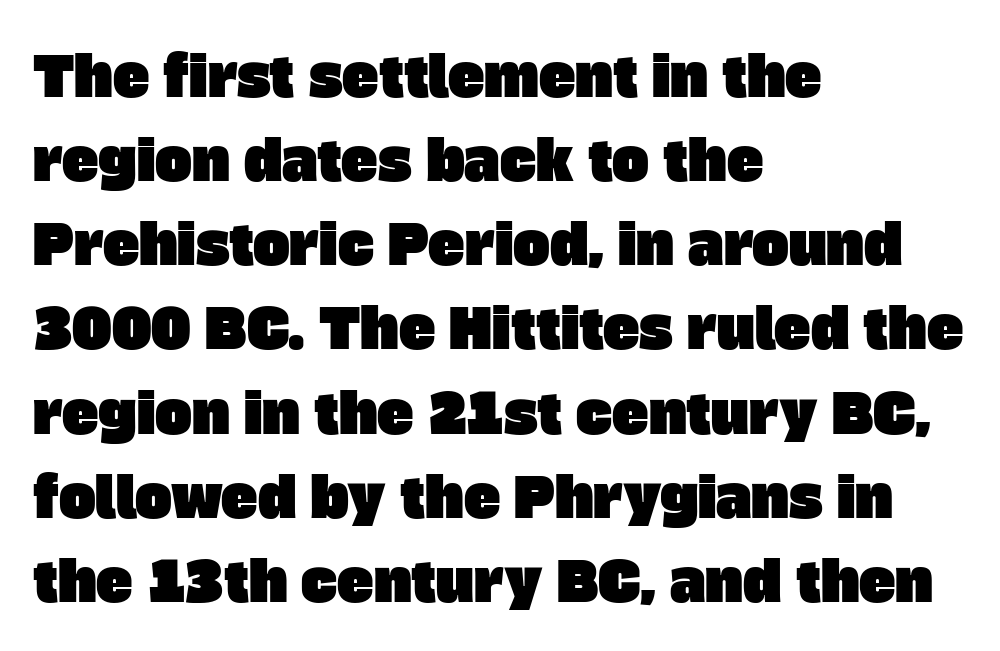
{"serif": "no", "width": "normal", "stroke_contrast": "low", "x_height": "large", "monospaced": "no", "underline": "no", "align": "left", "line_spacing": "normal", "line_spacing_ratio": 1.53, "letter_spacing": "normal", "letter_spacing_em": 0.0, "glyph_px": 55}
